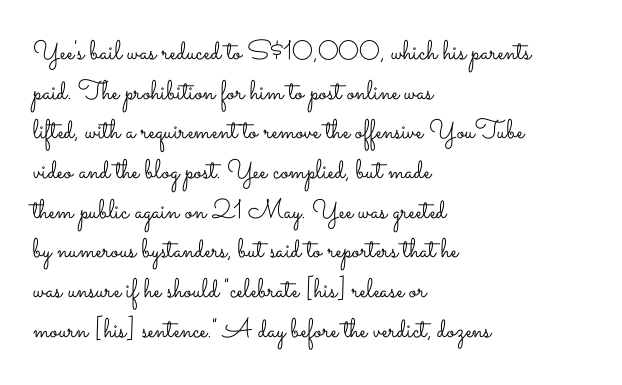
{"bold": "no", "underline": "no", "align": "left", "line_spacing": "normal", "line_spacing_ratio": 1.47, "letter_spacing": "normal", "letter_spacing_em": 0.0, "glyph_px": 27}
